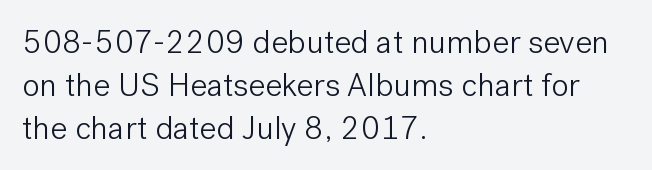
The image shows 33 px light sans-serif type, upright; set left-aligned, normal line spacing (1.3x), normal letter spacing, not underlined; low stroke contrast and a medium x-height.
